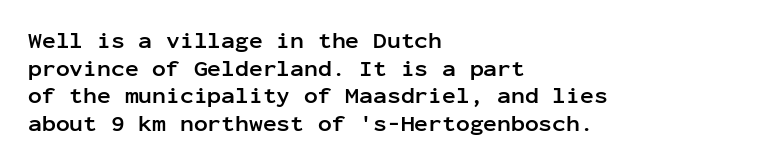
{"italic": "no", "bold": "yes", "underline": "no", "align": "left", "line_spacing_ratio": 1.2, "letter_spacing": "normal", "letter_spacing_em": 0.0, "glyph_px": 23}
